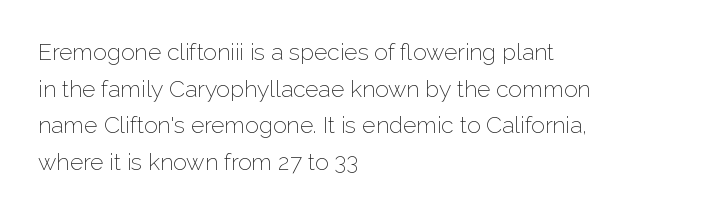
Notice how descenders clear the ascenders below comfortably — that's standard leading. Heft: none added — not bold. Posture: upright roman. The tracking reads as untouched default to a designer's eye. If you drew a ruler down the left edge, every line would touch it.
